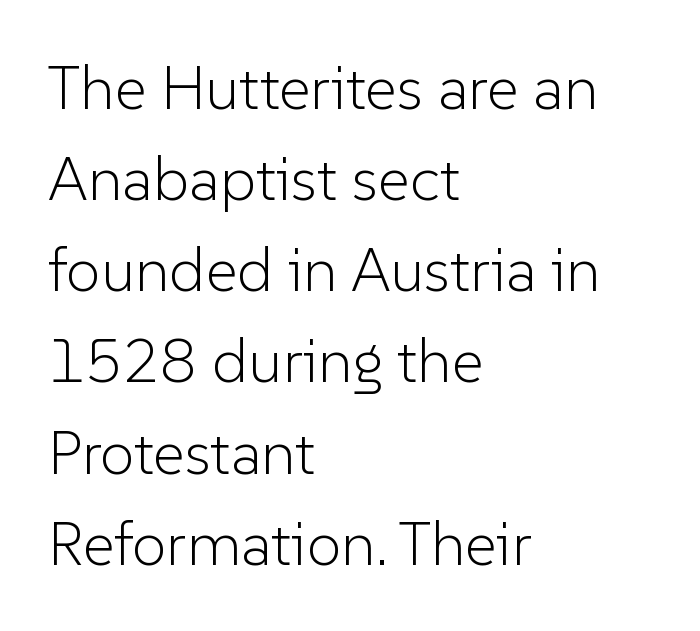
Nope, no serifs anywhere on these letters. Here the designer chose a conventional face with non-uniform glyph widths. Any mark beneath the type? The region is blank. Typeset ragged right — the left edge is the straight one.
